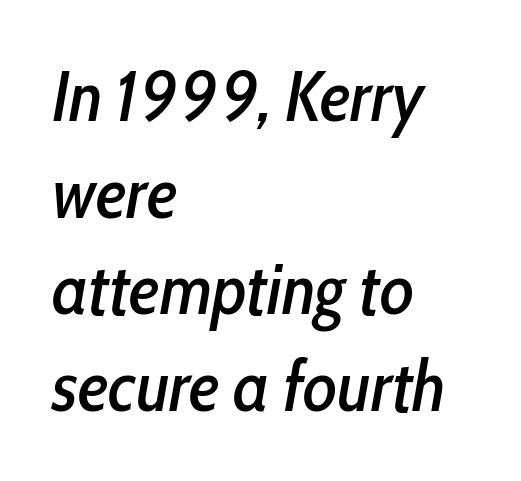
The image shows 71 px condensed type, italic (leaning right); set left-aligned, normal line spacing (1.36x), normal letter spacing, not underlined; low stroke contrast and a medium x-height.
